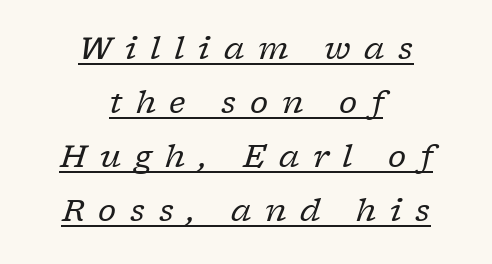
{"serif": "yes", "italic": "yes", "lean": "right", "slant_degrees": 17, "bold": "no", "weight": "regular", "width": "normal", "stroke_contrast": "low", "x_height": "medium", "monospaced": "no", "underline": "yes", "align": "center", "line_spacing_ratio": 1.74, "letter_spacing": "wide", "letter_spacing_em": 0.44, "glyph_px": 31}
